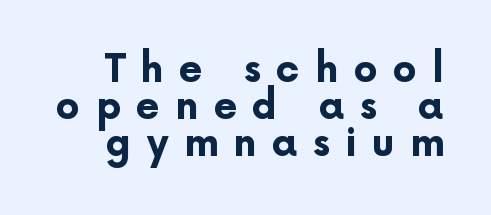
It's the straight-up-and-down kind of type. What stands out about the letter spacing? Its width — letters are far apart. You can tell from the bare stems that sans-serif type was used. The lines are packed closely together with very little leading. Spacing verdict: proportional, widths tailored to each character.
